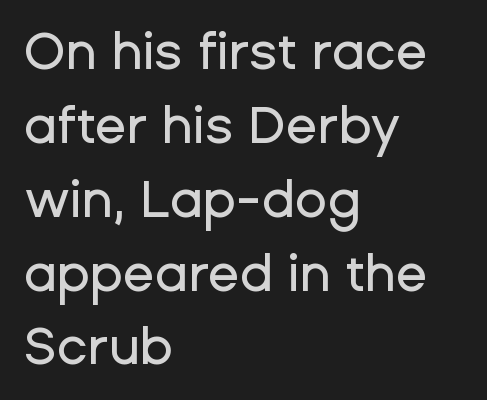
Q: Is the text italic (slanted)? A: No, it is upright.
Q: Is the typeface a serif or a sans-serif typeface? A: Sans-serif.
Q: Is the text underlined? A: No.
Q: How is the paragraph aligned? A: Left-aligned.
Q: Is the spacing between letters normal or unusually wide? A: Normal.
Q: Is the spacing between lines tight, normal or loose? A: Normal.
Q: Width (condensed, normal, or wide)? A: Normal.
Q: Stroke contrast? A: Low.
Q: x-height? A: Medium.
Q: Monospaced? A: No.
